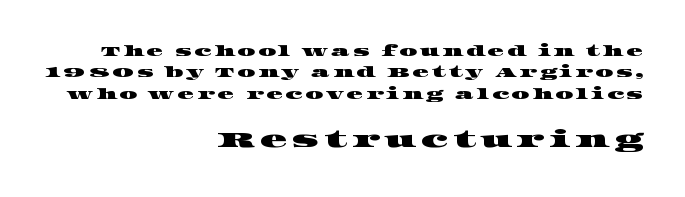
The image shows 23 px text type; set right-aligned, normal line spacing (1.52x), not underlined; the second (bottom) block is 1.64x larger.
